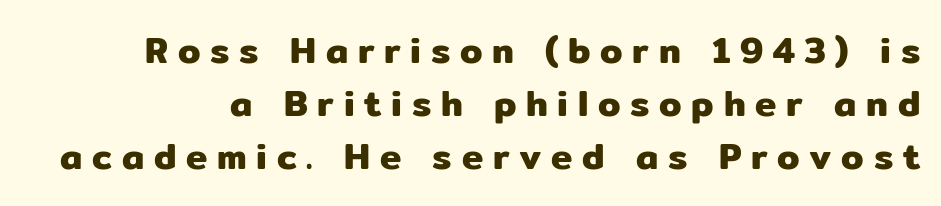
The image shows 36 px sans-serif type, upright; set normal line spacing (1.47x), unusually wide letter spacing (+0.27 em), not underlined; low stroke contrast and a medium x-height.
